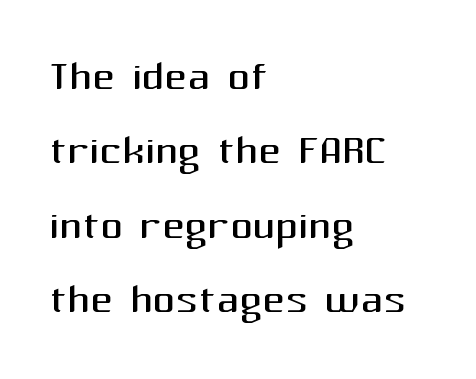
Does extra space separate the letters? No, they use regular spacing. The leading is moderate, giving the passage an even texture. Spacing verdict: proportional, widths tailored to each character. Horizontally, the lines are justified to the leading edge only. Bare-footed words on every line.
